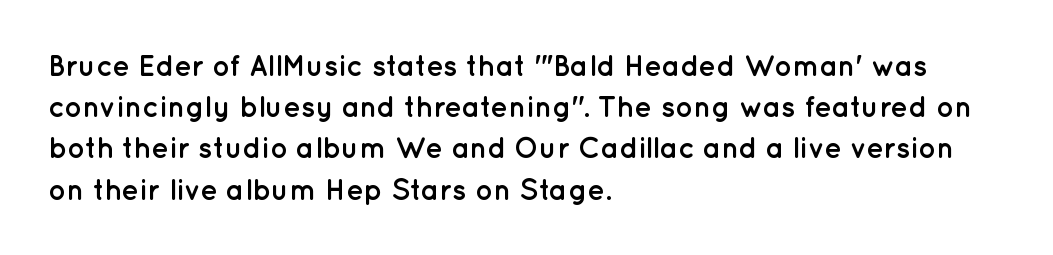
{"serif": "no", "italic": "no", "bold": "yes", "weight": "semibold", "width": "normal", "stroke_contrast": "low", "x_height": "medium", "monospaced": "no", "underline": "no", "align": "left", "line_spacing": "normal", "line_spacing_ratio": 1.42, "letter_spacing": "normal", "letter_spacing_em": 0.0, "glyph_px": 29}
